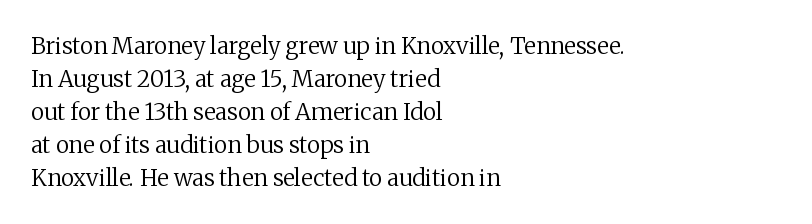
The image shows 23 px text type, upright; set left-aligned, normal line spacing (1.43x), normal letter spacing, not underlined.
